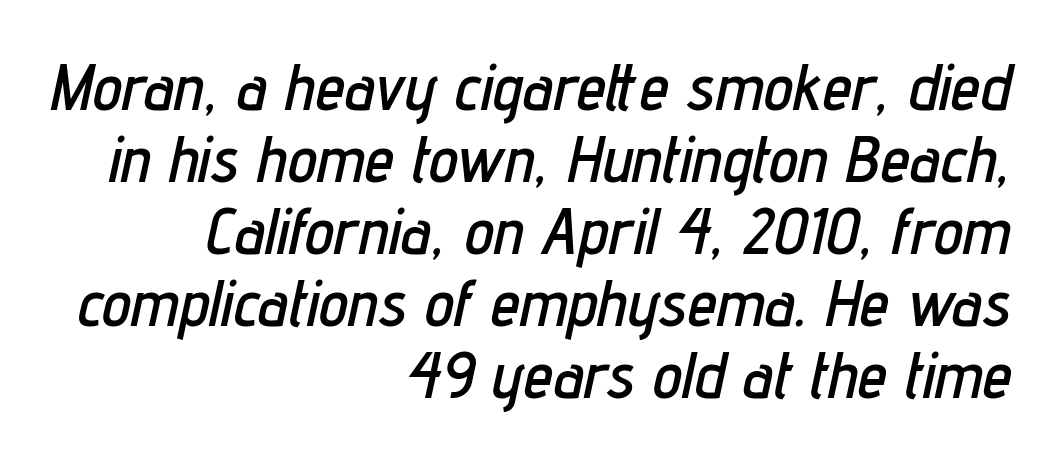
Rows of type sit shoulder to shoulder in the vertical direction. Honestly, the letter spacing is just normal — you wouldn't notice it. This sample is right-justified, so line beginnings fall wherever the words allow. Yep, that's italic — everything's leaning. Spacing verdict: proportional, widths tailored to each character. Quick note: underline off.
